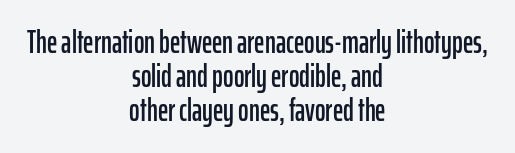
The image shows 32 px condensed sans-serif type, upright; set centered, tight line spacing (1.07x), normal letter spacing, not underlined; low stroke contrast and a medium x-height.
